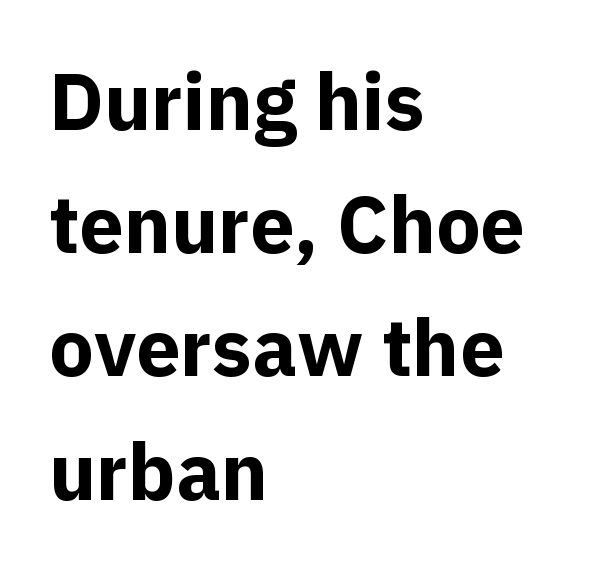
The image shows 79 px bold sans-serif type, upright; set left-aligned, normal line spacing (1.56x), normal letter spacing, not underlined; a medium x-height.
